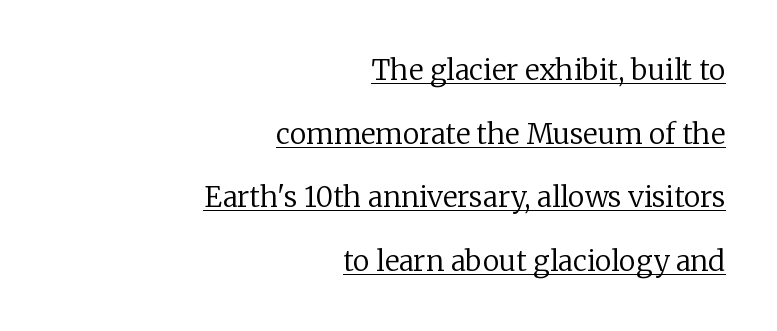
Q: Is the text bold? A: No.
Q: Is the text italic (slanted)? A: No, it is upright.
Q: Is the typeface a serif or a sans-serif typeface? A: Serif.
Q: Is the text underlined? A: Yes.
Q: How is the paragraph aligned? A: Right-aligned.
Q: Is the spacing between letters normal or unusually wide? A: Normal.
Q: Is the spacing between lines tight, normal or loose? A: Loose.
Q: Width (condensed, normal, or wide)? A: Normal.
Q: Stroke contrast? A: Low.
Q: x-height? A: Medium.
Q: Monospaced? A: No.
